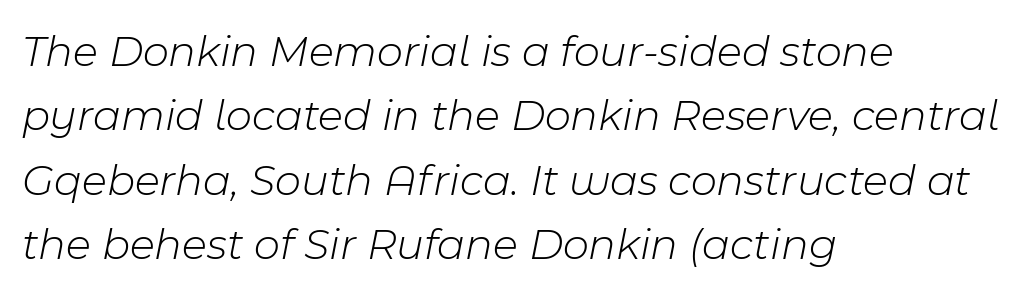
Spacing between characters is what you'd get straight out of the box. The typeface has the unassuming heft of standard copy or less. Successive baselines arrive at the customary interval. Just letters on the line, the space beneath them empty.
